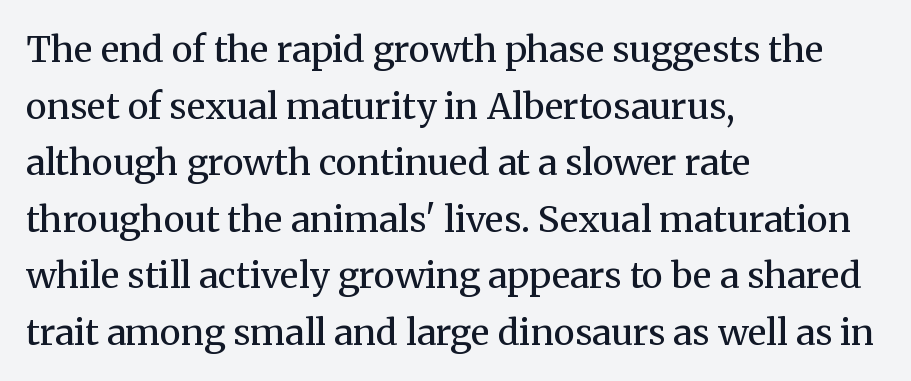
Nobody touched the tracking dial on this one. A typesetter would call this leading conventional body-copy spacing. Character widths vary here, with narrow letters taking less room than wide ones. Typeset ragged right — the left edge is the straight one. To sum up the face: it has serifs. A clean baseline with only descenders dipping below it.
